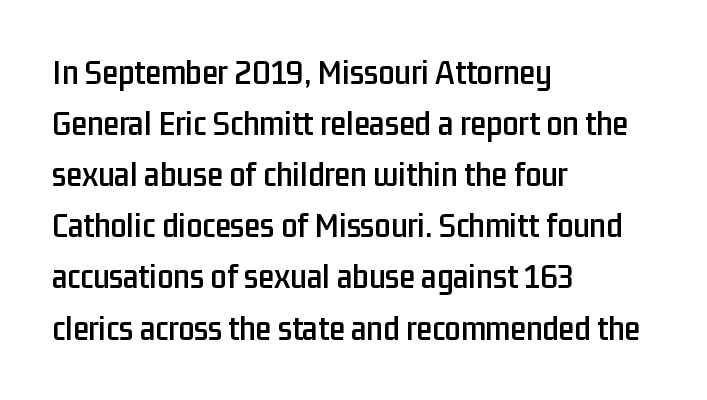
A typesetter would label this face a sans. Each new line begins a customary step beneath the previous one. The zone under the glyphs is completely vacant. Is the block centered? No — it sits flush against the left margin. Looks like regular typesetting: each glyph gets only the width it needs.
